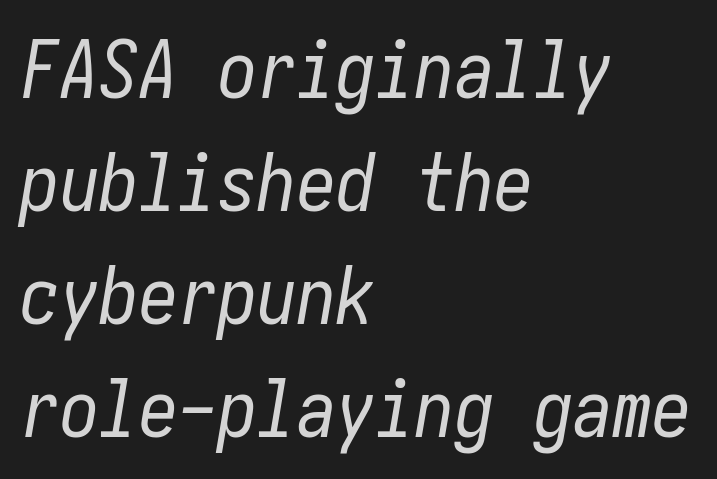
{"italic": "yes", "lean": "right", "slant_degrees": 10, "bold": "no", "weight": "regular", "width": "condensed", "stroke_contrast": "low", "x_height": "medium", "underline": "no", "align": "left", "line_spacing": "normal", "line_spacing_ratio": 1.43, "letter_spacing": "normal", "letter_spacing_em": 0.0, "glyph_px": 79}
